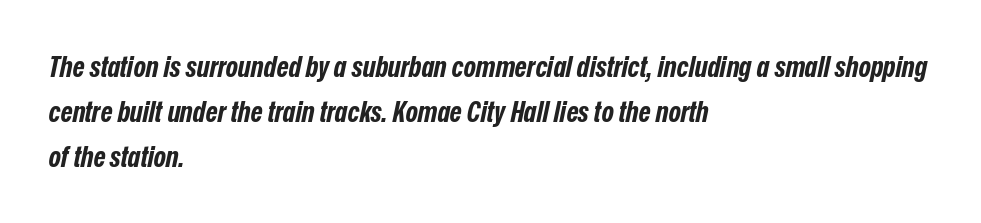
{"italic": "yes", "lean": "right", "slant_degrees": 12, "bold": "yes", "weight": "bold", "width": "condensed", "stroke_contrast": "low", "x_height": "medium", "monospaced": "no", "underline": "no", "align": "left", "line_spacing": "normal", "line_spacing_ratio": 1.55, "letter_spacing": "normal", "letter_spacing_em": 0.0, "glyph_px": 29}
